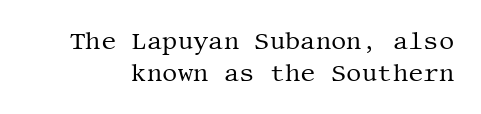
The image shows 24 px text type, upright; set normal line spacing (1.32x), normal letter spacing, not underlined.
